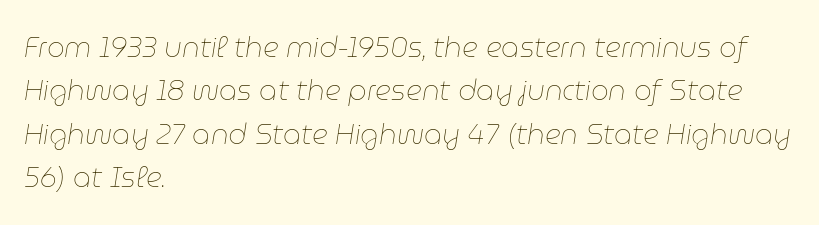
The image shows 28 px thin type, italic (leaning right); set left-aligned, normal line spacing (1.55x), normal letter spacing, not underlined; low stroke contrast and a medium x-height.
